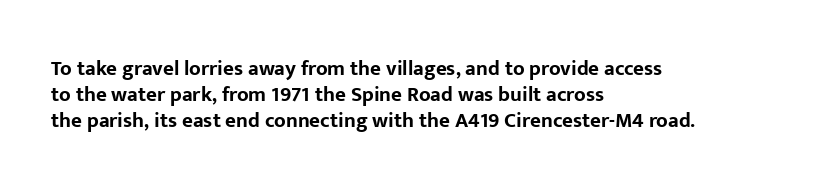
Q: Is the text bold? A: Yes.
Q: Is the text italic (slanted)? A: No, it is upright.
Q: Is the text underlined? A: No.
Q: How is the paragraph aligned? A: Left-aligned.
Q: Is the spacing between letters normal or unusually wide? A: Normal.
Q: Is the spacing between lines tight, normal or loose? A: Normal.
